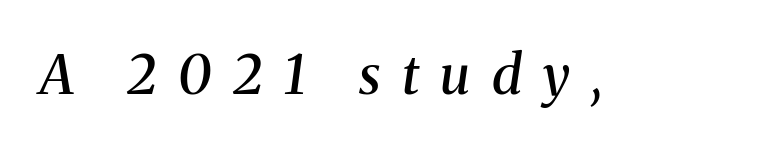
{"serif": "yes", "italic": "yes", "lean": "right", "slant_degrees": 8, "bold": "semi", "weight": "semibold", "width": "normal", "stroke_contrast": "medium", "x_height": "medium", "monospaced": "no", "underline": "no", "letter_spacing": "wide", "letter_spacing_em": 0.4, "glyph_px": 54}
